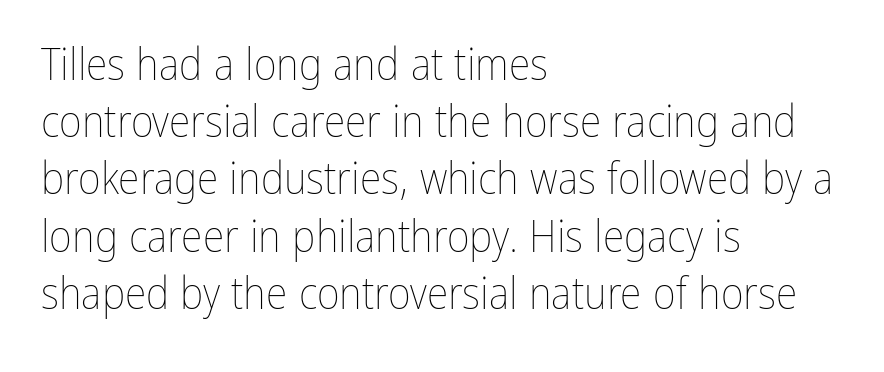
Q: Is the text bold? A: No.
Q: Is the text italic (slanted)? A: No, it is upright.
Q: Is the text underlined? A: No.
Q: How is the paragraph aligned? A: Left-aligned.
Q: Is the spacing between letters normal or unusually wide? A: Normal.
Q: Is the spacing between lines tight, normal or loose? A: Normal.
Q: Width (condensed, normal, or wide)? A: Condensed.
Q: Stroke contrast? A: Low.
Q: x-height? A: Medium.
Q: Monospaced? A: No.
